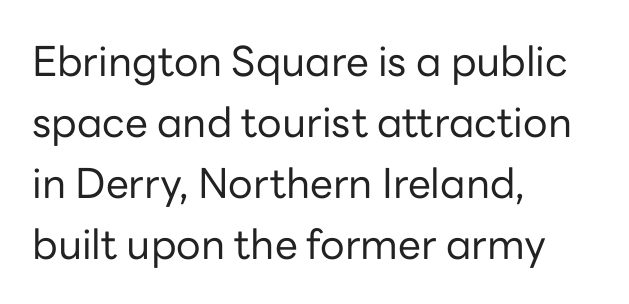
{"serif": "no", "italic": "no", "bold": "no", "weight": "regular", "width": "normal", "stroke_contrast": "low", "x_height": "medium", "monospaced": "no", "underline": "no", "align": "left", "line_spacing": "normal", "line_spacing_ratio": 1.49, "letter_spacing": "normal", "letter_spacing_em": 0.0, "glyph_px": 41}
